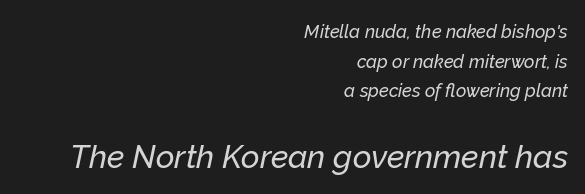
{"italic": "yes", "lean": "right", "slant_degrees": 12, "width": "normal", "stroke_contrast": "low", "x_height": "medium", "monospaced": "no", "underline": "no", "align": "right", "line_spacing": "normal", "line_spacing_ratio": 1.64, "letter_spacing": "normal", "letter_spacing_em": 0.0, "larger_block": "second", "size_ratio": 1.78, "glyph_px": 32}
